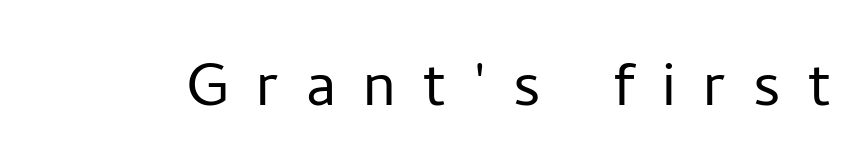
Nope, not italic — everything's standing straight. Plain, unruled lines of type. This sample uses expanded letter spacing, leaving extra air between glyphs. A light-to-regular cut is what we see here.
